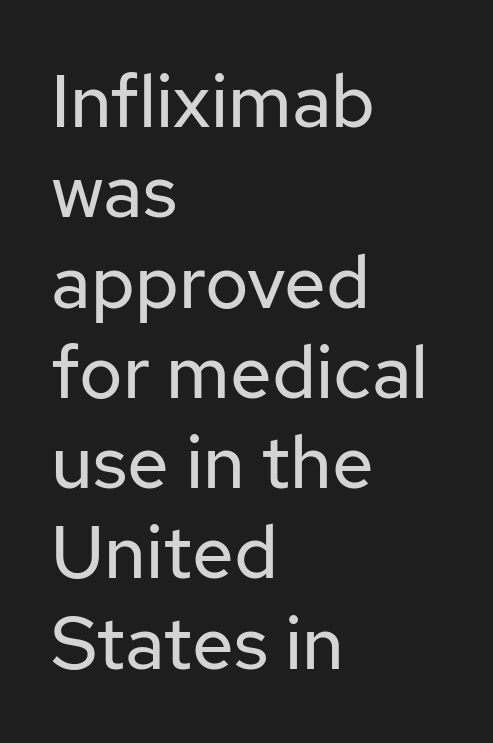
Q: Is the text bold? A: No.
Q: Is the text italic (slanted)? A: No, it is upright.
Q: Is the typeface a serif or a sans-serif typeface? A: Sans-serif.
Q: Is the text underlined? A: No.
Q: How is the paragraph aligned? A: Left-aligned.
Q: Is the spacing between letters normal or unusually wide? A: Normal.
Q: Width (condensed, normal, or wide)? A: Normal.
Q: Stroke contrast? A: Low.
Q: x-height? A: Medium.
Q: Monospaced? A: No.
